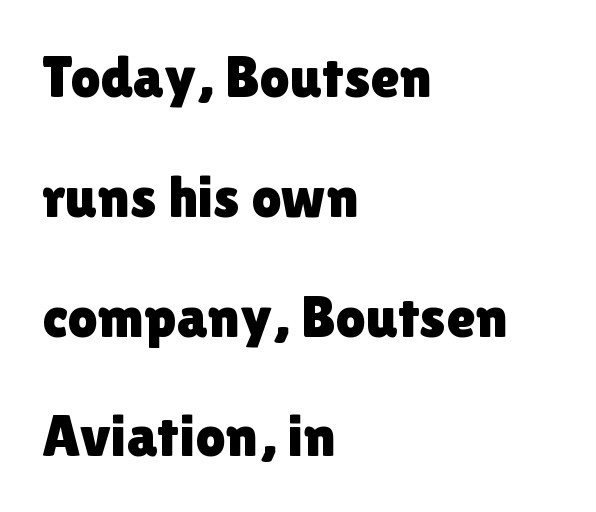
{"serif": "no", "italic": "no", "width": "normal", "x_height": "medium", "monospaced": "no", "underline": "no", "align": "left", "line_spacing": "loose", "line_spacing_ratio": 2.03, "letter_spacing": "normal", "letter_spacing_em": 0.0, "glyph_px": 59}
